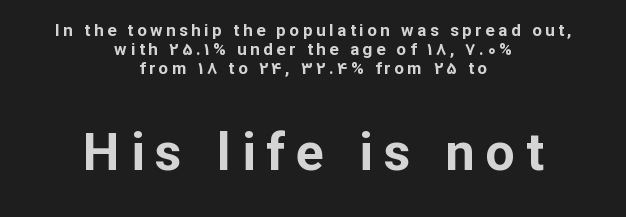
{"serif": "no", "italic": "no", "bold": "yes", "weight": "bold", "width": "normal", "stroke_contrast": "low", "x_height": "medium", "monospaced": "no", "underline": "no", "align": "center", "line_spacing": "tight", "line_spacing_ratio": 1.11, "letter_spacing": "wide", "letter_spacing_em": 0.21, "larger_block": "second", "size_ratio": 3.06, "glyph_px": 52}
